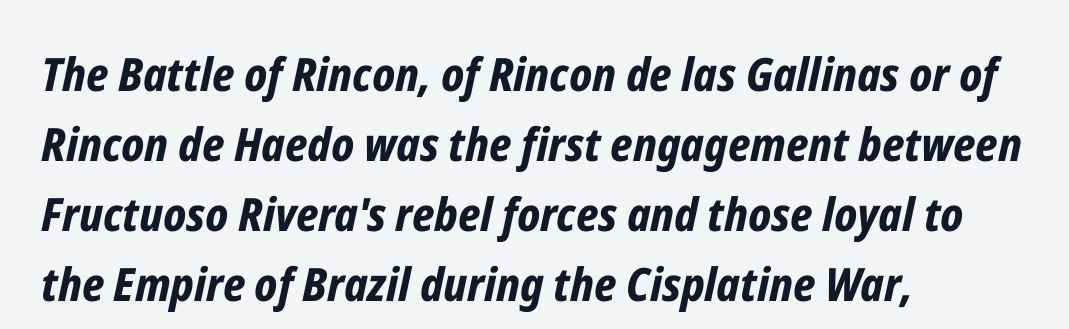
Style check: oblique. The specimen omits any rule beneath the text block's lines. These lines keep a tight, regular rhythm from letter to letter. Weight check: bold — yes, fully. Spacing verdict: proportional, widths tailored to each character.
